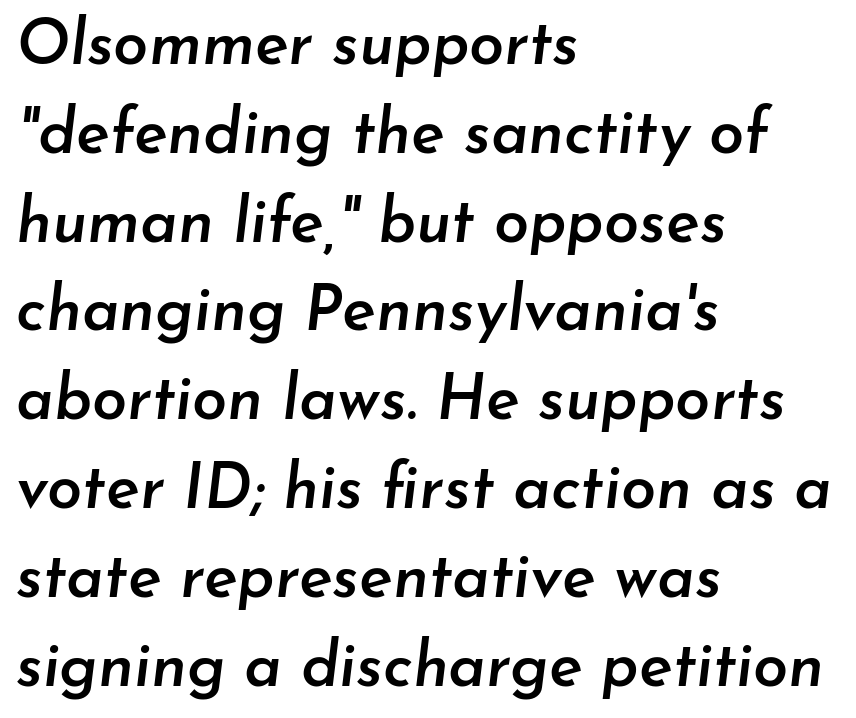
Q: Is the text bold? A: Semi-bold.
Q: Is the text italic (slanted)? A: Yes, it leans right by about 7 degrees.
Q: Is the text underlined? A: No.
Q: How is the paragraph aligned? A: Left-aligned.
Q: Is the spacing between letters normal or unusually wide? A: Normal.
Q: Is the spacing between lines tight, normal or loose? A: Normal.
Q: Width (condensed, normal, or wide)? A: Normal.
Q: Stroke contrast? A: Low.
Q: x-height? A: Small.
Q: Monospaced? A: No.
